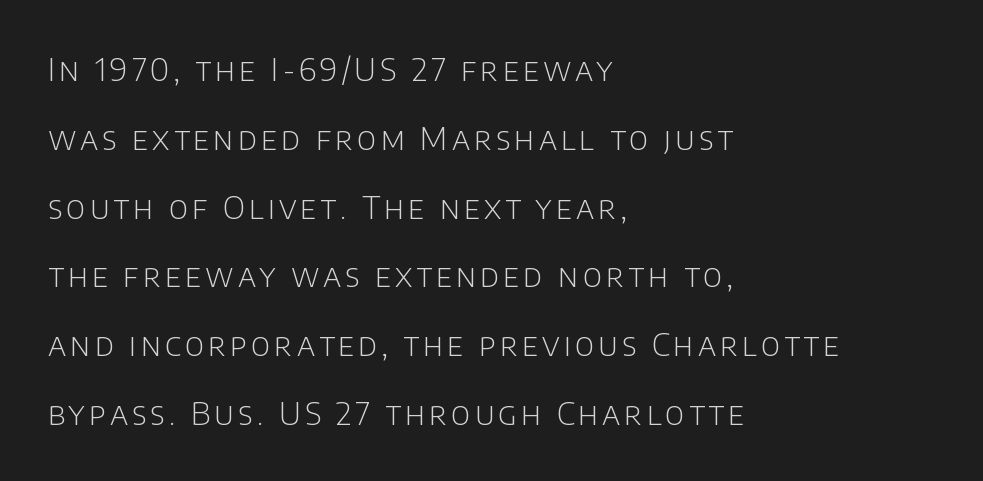
Leftover space on each line is placed entirely after the last word. This block would shrink considerably if given ordinary leading; it's expanded now. Lines of text with bare space underneath. These lines are rendered in a variable-pitch font.
